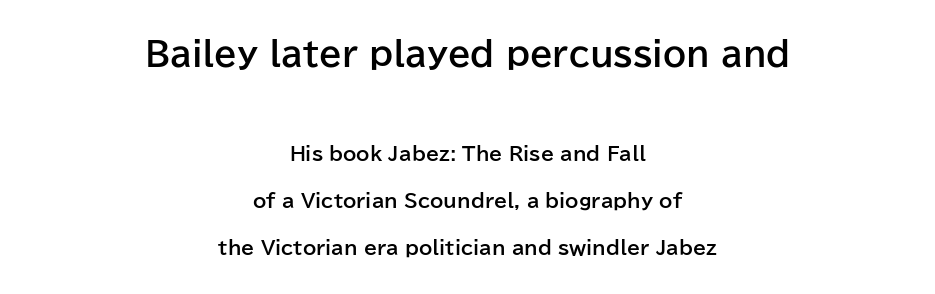
{"serif": "no", "italic": "no", "bold": "yes", "weight": "bold", "width": "normal", "stroke_contrast": "low", "x_height": "medium", "monospaced": "no", "underline": "no", "align": "center", "line_spacing": "loose", "line_spacing_ratio": 2.47, "letter_spacing": "normal", "letter_spacing_em": 0.0, "larger_block": "first", "size_ratio": 1.74, "glyph_px": 33}
